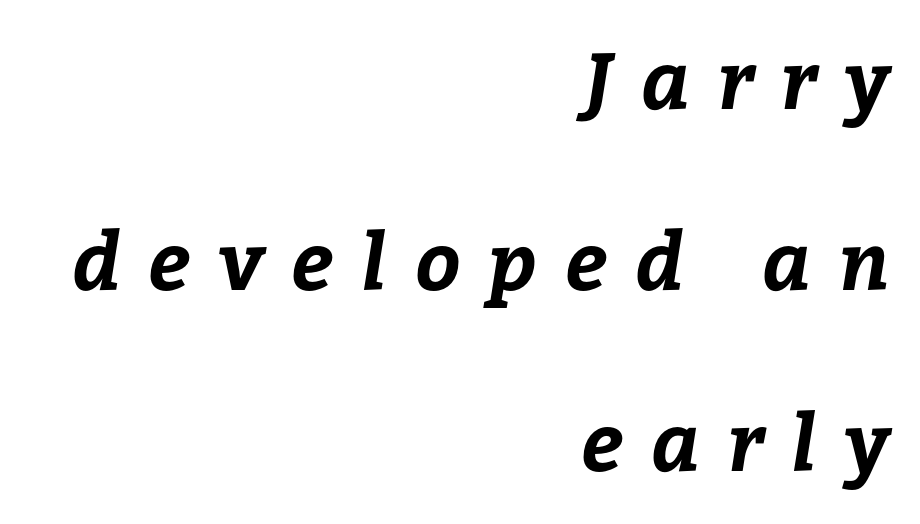
Proportional: the letters do not fall into vertical columns. These words are printed bold, with thick strokes throughout. The gap between lines stays unmarked. Students, observe: this is what heavily led, spacious text looks like. Right-aligned paragraph, ragged on the left. Tracking here is generous; glyphs stand well apart from one another.
